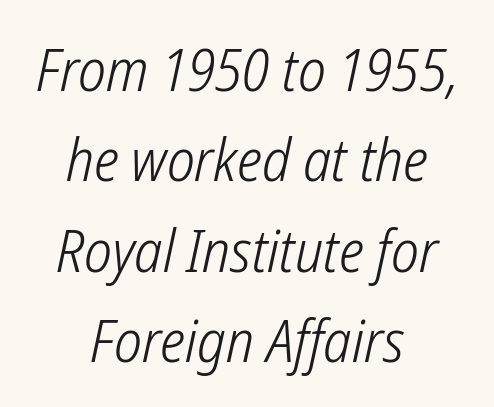
{"serif": "no", "bold": "no", "weight": "light", "width": "condensed", "stroke_contrast": "low", "x_height": "medium", "monospaced": "no", "underline": "no", "align": "center", "line_spacing": "normal", "line_spacing_ratio": 1.53, "letter_spacing": "normal", "letter_spacing_em": 0.0, "glyph_px": 59}
